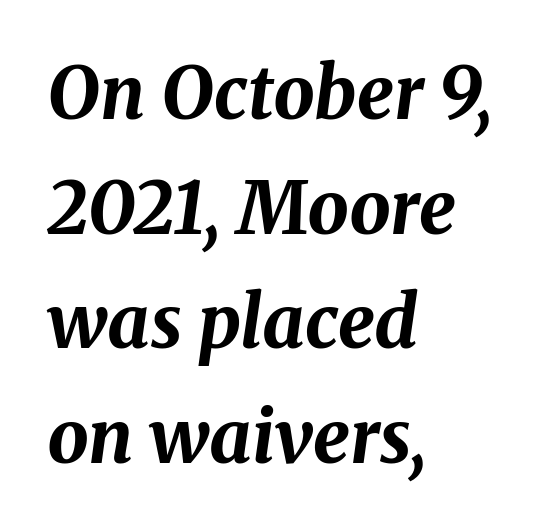
Q: Is the text bold? A: Yes.
Q: Is the text italic (slanted)? A: Yes, it leans right by about 8 degrees.
Q: Is the text underlined? A: No.
Q: How is the paragraph aligned? A: Left-aligned.
Q: Is the spacing between letters normal or unusually wide? A: Normal.
Q: Is the spacing between lines tight, normal or loose? A: Normal.
Q: Width (condensed, normal, or wide)? A: Normal.
Q: Stroke contrast? A: Medium.
Q: x-height? A: Medium.
Q: Monospaced? A: No.
